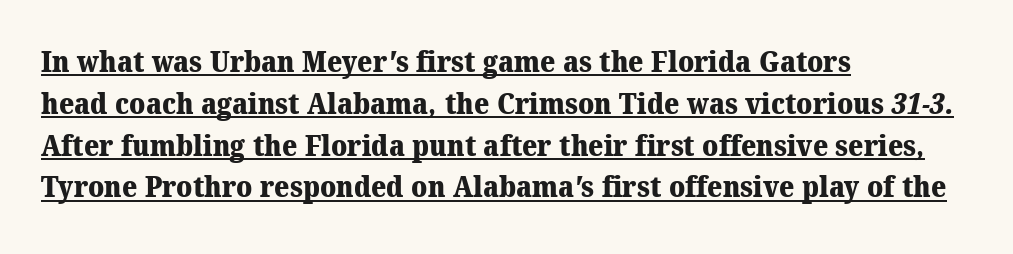
Q: Is the text bold? A: Yes.
Q: Is the typeface a serif or a sans-serif typeface? A: Serif.
Q: Is the text underlined? A: Yes.
Q: How is the paragraph aligned? A: Left-aligned.
Q: Is the spacing between letters normal or unusually wide? A: Normal.
Q: Is the spacing between lines tight, normal or loose? A: Normal.
Q: Width (condensed, normal, or wide)? A: Normal.
Q: Stroke contrast? A: Medium.
Q: x-height? A: Medium.
Q: Monospaced? A: No.
